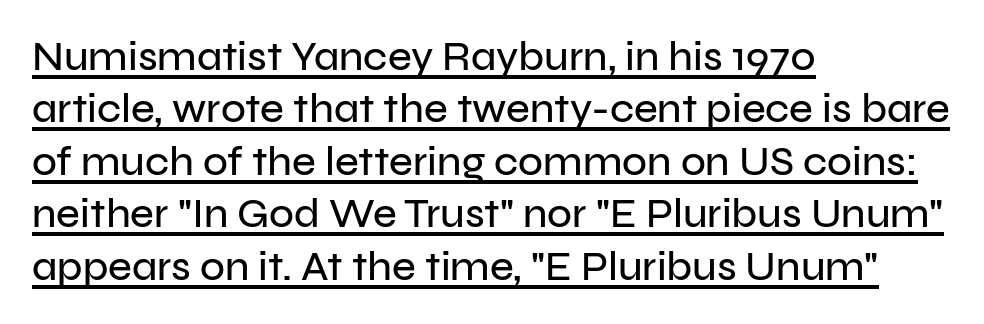
The image shows 41 px sans-serif type, upright; set left-aligned, normal line spacing (1.28x), normal letter spacing, underlined; low stroke contrast and a medium x-height.
